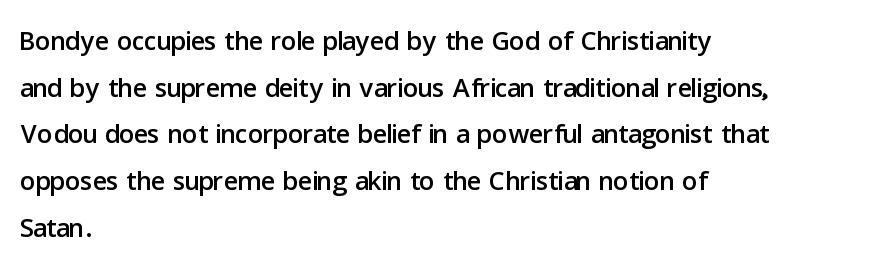
Q: Is the text italic (slanted)? A: No, it is upright.
Q: Is the typeface a serif or a sans-serif typeface? A: Sans-serif.
Q: Is the text underlined? A: No.
Q: How is the paragraph aligned? A: Left-aligned.
Q: Is the spacing between letters normal or unusually wide? A: Normal.
Q: Width (condensed, normal, or wide)? A: Normal.
Q: Stroke contrast? A: Low.
Q: x-height? A: Medium.
Q: Monospaced? A: No.
